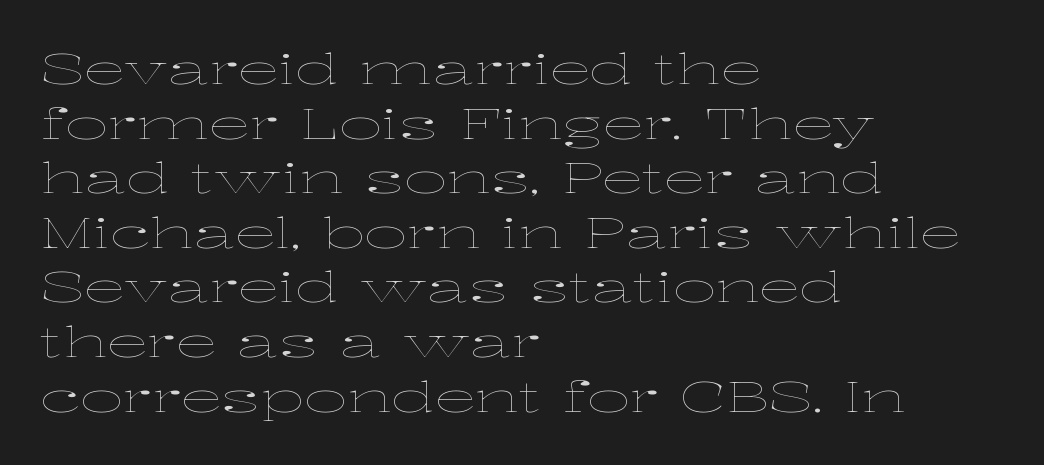
{"italic": "no", "bold": "no", "weight": "thin", "width": "wide", "stroke_contrast": "low", "x_height": "medium", "monospaced": "no", "underline": "no", "align": "left", "line_spacing": "normal", "line_spacing_ratio": 1.3, "letter_spacing": "normal", "letter_spacing_em": 0.0, "glyph_px": 42}
